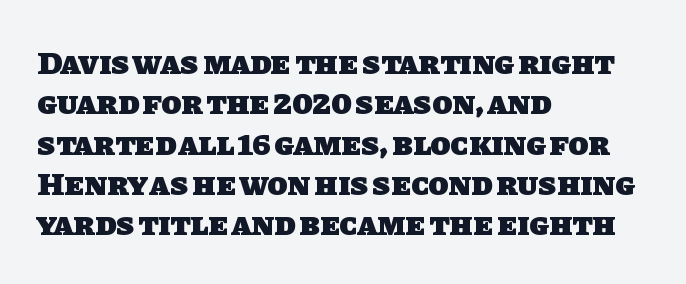
Q: Is the text bold? A: Yes.
Q: Is the typeface a serif or a sans-serif typeface? A: Sans-serif.
Q: Is the text underlined? A: No.
Q: How is the paragraph aligned? A: Left-aligned.
Q: Is the spacing between letters normal or unusually wide? A: Normal.
Q: Width (condensed, normal, or wide)? A: Normal.
Q: Stroke contrast? A: Low.
Q: x-height? A: Large.
Q: Monospaced? A: No.
